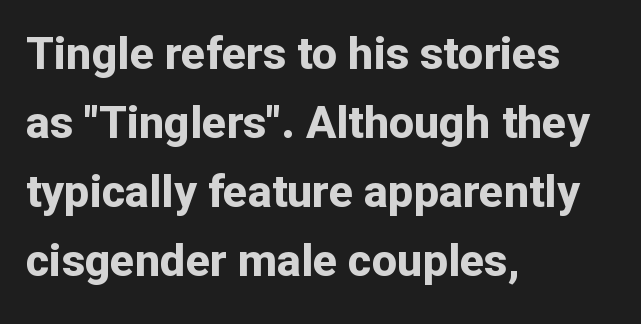
The image shows 45 px bold sans-serif type, upright; set left-aligned, normal line spacing (1.53x), normal letter spacing, not underlined; low stroke contrast and a medium x-height.
